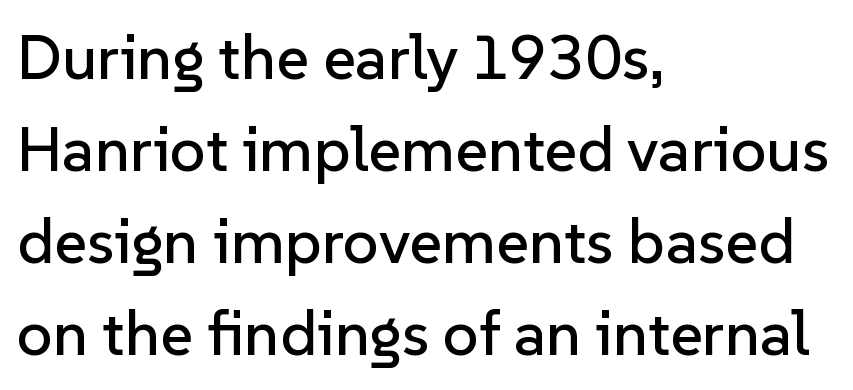
The face used here is proportionally spaced, like ordinary book or web type. Students, observe: this is what conventionally led text looks like. The font family rendered here belongs to the sans-serif group. The typesetter chose a ragged-right arrangement here. In terms of letterspacing, this is plain default setting. Do the letters lean? They stand straight.
